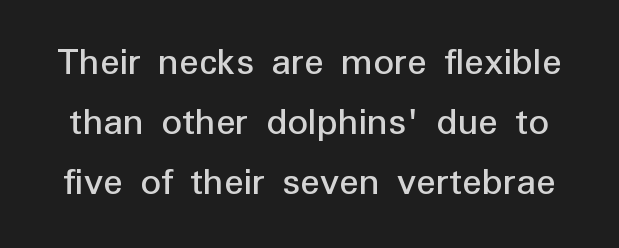
Q: Is the text bold? A: No.
Q: Is the text italic (slanted)? A: No, it is upright.
Q: Is the typeface a serif or a sans-serif typeface? A: Sans-serif.
Q: Is the text underlined? A: No.
Q: Is the spacing between letters normal or unusually wide? A: Normal.
Q: Is the spacing between lines tight, normal or loose? A: Normal.
Q: Width (condensed, normal, or wide)? A: Normal.
Q: Stroke contrast? A: Low.
Q: x-height? A: Medium.
Q: Monospaced? A: No.
